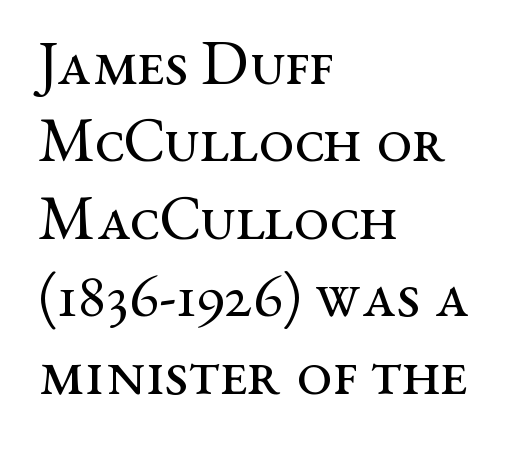
The letters sit at their default tracking, neither squeezed nor spread. This sample is left-justified, so line endings fall wherever the words run out. Summary of weight: not heavy and not bold. Descender tails drop into unmarked territory.
